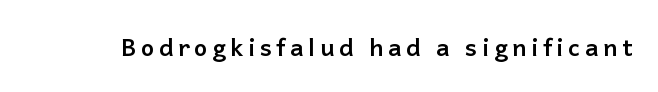
Q: Is the text bold? A: Yes.
Q: Is the text italic (slanted)? A: No, it is upright.
Q: Is the text underlined? A: No.
